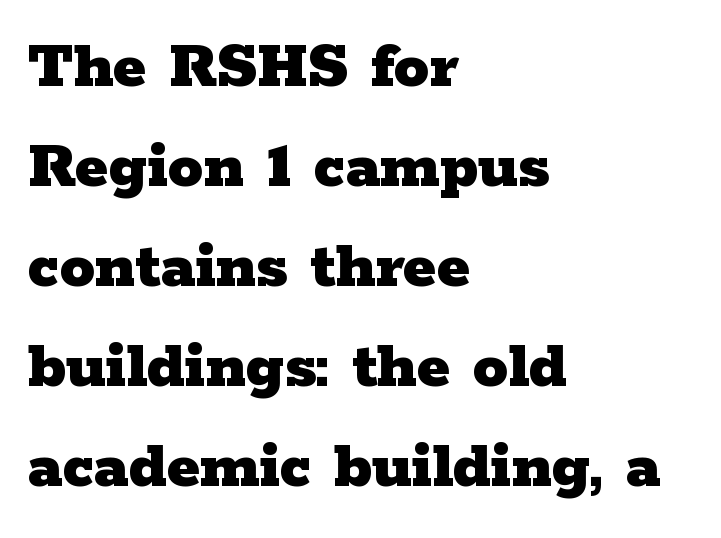
{"serif": "yes", "italic": "no", "bold": "yes", "weight": "heavy", "width": "wide", "stroke_contrast": "low", "x_height": "medium", "monospaced": "no", "underline": "no", "align": "left", "line_spacing": "normal", "line_spacing_ratio": 1.43, "letter_spacing": "normal", "letter_spacing_em": 0.0, "glyph_px": 70}
